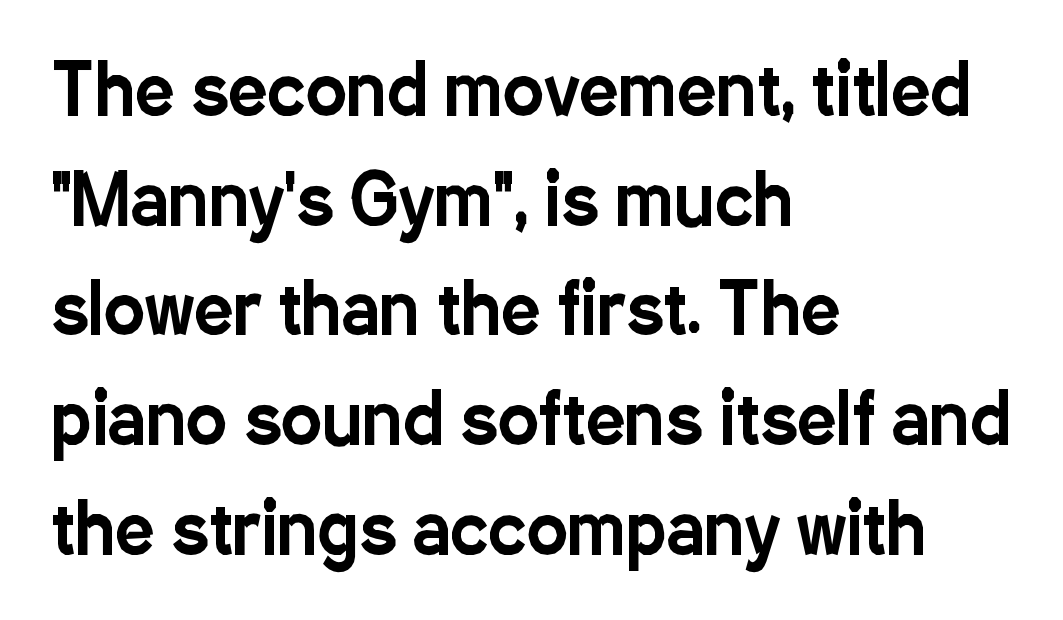
Anything drawn beneath the words? Only blank space. You could not count columns in this text — the font is proportionally spaced. The face used here is a sans, in the tradition of grotesques and geometrics. The leading is moderate, giving the passage an even texture. Where is the straight margin? On the left.
